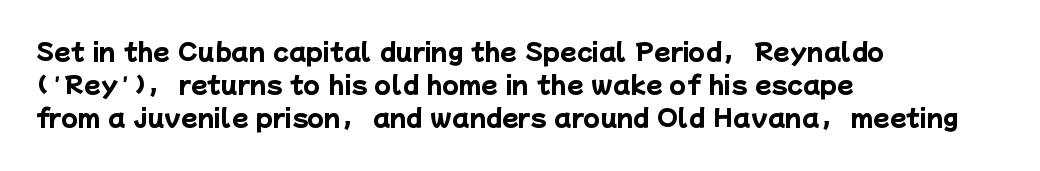
{"bold": "yes", "underline": "no", "align": "left", "line_spacing": "normal", "line_spacing_ratio": 1.38, "letter_spacing": "normal", "letter_spacing_em": 0.0, "glyph_px": 24}
